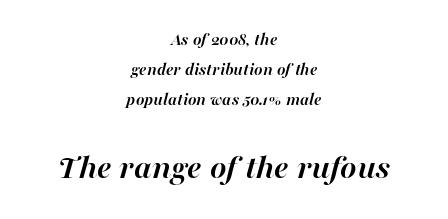
{"italic": "yes", "lean": "right", "slant_degrees": 16, "bold": "yes", "weight": "semibold", "width": "normal", "stroke_contrast": "high", "x_height": "medium", "monospaced": "no", "underline": "no", "align": "center", "line_spacing": "normal", "line_spacing_ratio": 1.66, "letter_spacing": "normal", "letter_spacing_em": 0.0, "larger_block": "second", "size_ratio": 1.94, "glyph_px": 35}
